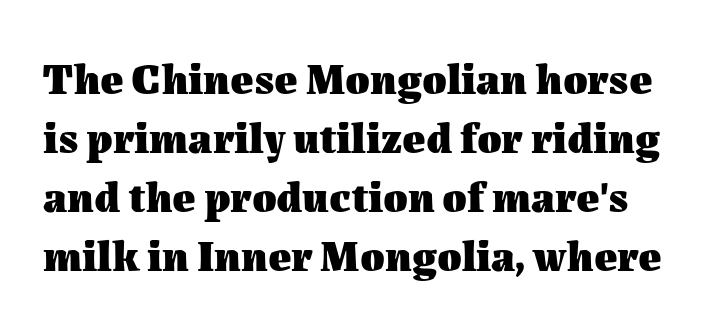
The image shows 44 px heavy type, upright; set normal line spacing (1.34x), normal letter spacing, not underlined; medium stroke contrast and a medium x-height.
